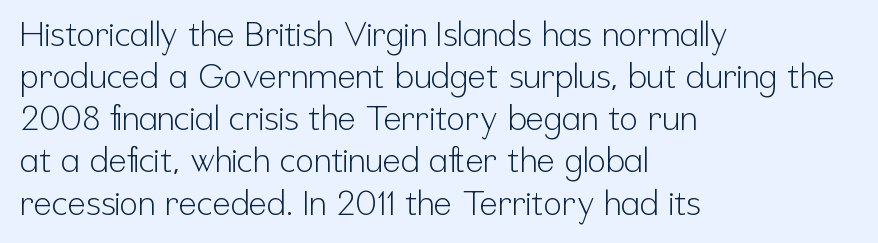
Q: Is the text bold? A: No.
Q: Is the text italic (slanted)? A: No, it is upright.
Q: Is the typeface a serif or a sans-serif typeface? A: Sans-serif.
Q: Is the text underlined? A: No.
Q: How is the paragraph aligned? A: Left-aligned.
Q: Is the spacing between letters normal or unusually wide? A: Normal.
Q: Width (condensed, normal, or wide)? A: Condensed.
Q: Stroke contrast? A: Low.
Q: x-height? A: Medium.
Q: Monospaced? A: No.
